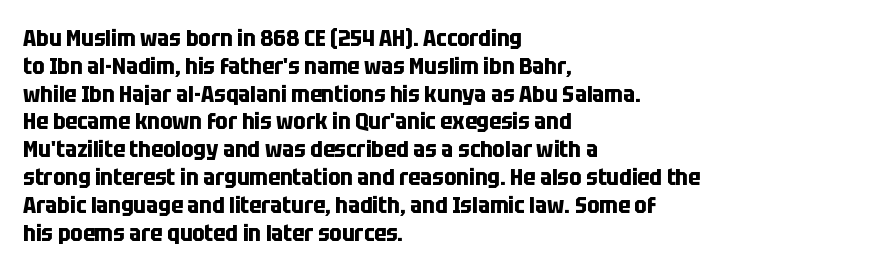
Short and long lines alike share a common starting point at left. Unlike italic type, these characters show no tilt at all. The passage shown is emphatically bold. The face used here is rendered with its standard letterfit. The space beneath each line is pristine and unruled.
